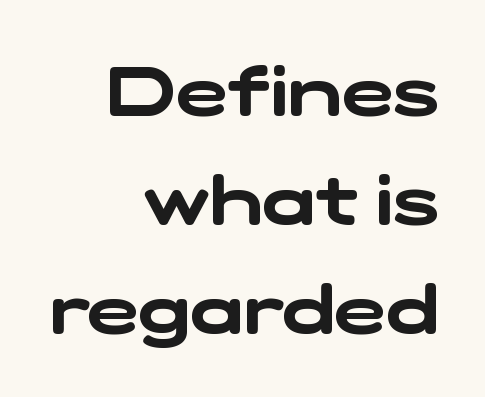
The image shows 70 px wide sans-serif type; set right-aligned, normal line spacing (1.56x), normal letter spacing, not underlined; low stroke contrast and a medium x-height.
